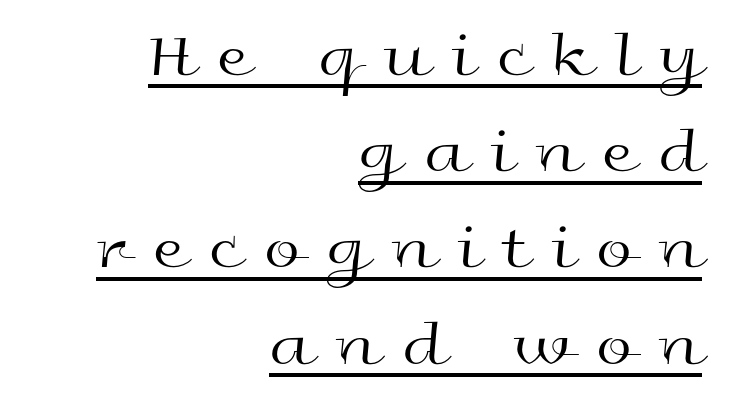
{"serif": "no", "italic": "no", "bold": "no", "weight": "regular", "width": "wide", "x_height": "medium", "monospaced": "no", "underline": "yes", "align": "right", "line_spacing": "normal", "line_spacing_ratio": 1.48, "letter_spacing": "wide", "letter_spacing_em": 0.37, "glyph_px": 65}
